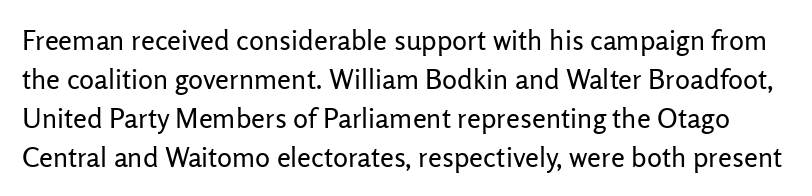
The image shows 28 px regular-weight sans-serif type, upright; set normal line spacing (1.39x), normal letter spacing, not underlined; low stroke contrast and a medium x-height.
